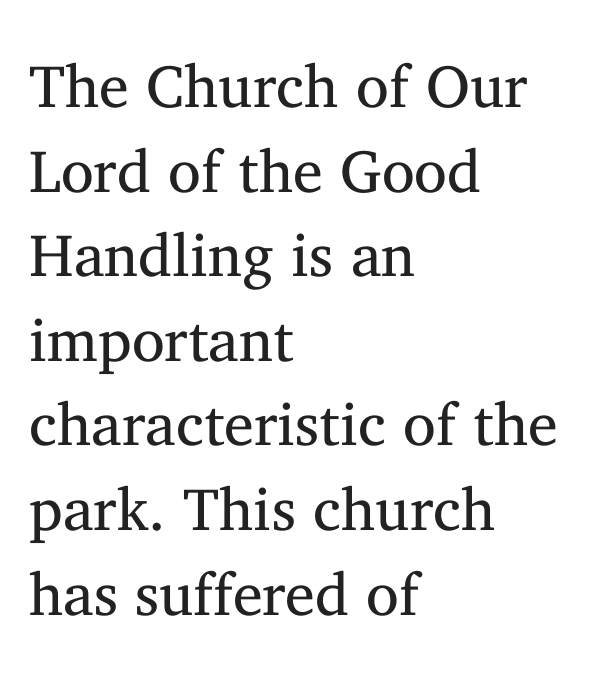
The image shows 60 px regular-weight serif type, upright; set left-aligned, normal line spacing (1.41x), normal letter spacing, not underlined; medium stroke contrast and a medium x-height.
